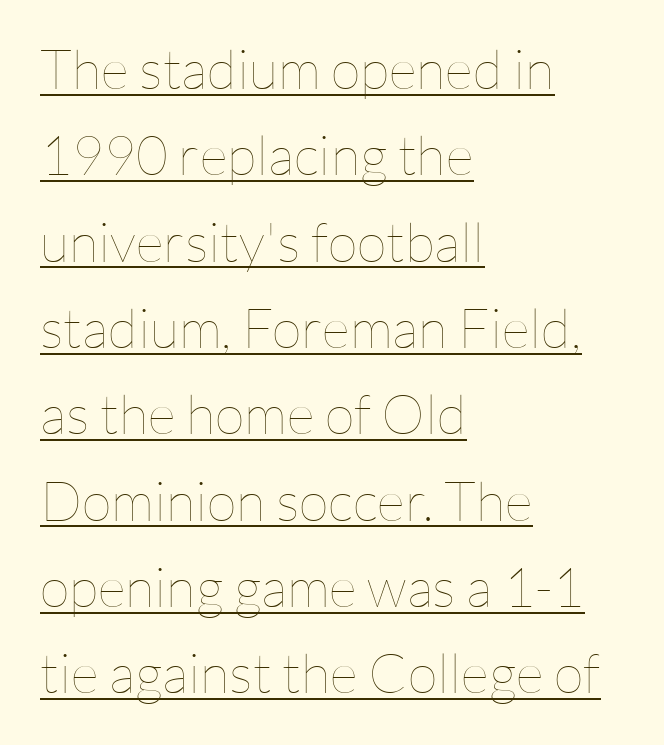
{"italic": "no", "bold": "no", "weight": "thin", "width": "normal", "stroke_contrast": "low", "x_height": "medium", "monospaced": "no", "underline": "yes", "align": "left", "line_spacing": "normal", "line_spacing_ratio": 1.57, "letter_spacing": "normal", "letter_spacing_em": 0.0, "glyph_px": 55}
